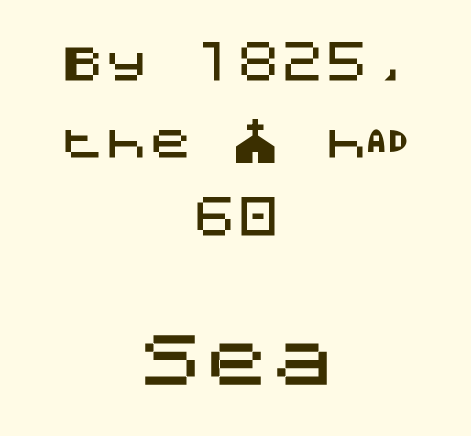
Q: Is the text italic (slanted)? A: No, it is upright.
Q: Is the typeface a serif or a sans-serif typeface? A: Sans-serif.
Q: Is the text underlined? A: No.
Q: How is the paragraph aligned? A: Centered.
Q: Is the spacing between letters normal or unusually wide? A: Normal.
Q: Which block of text is set in a larger size, the first (top) or the second (bottom)? A: The second (bottom) one.
Q: Width (condensed, normal, or wide)? A: Normal.
Q: Stroke contrast? A: Medium.
Q: x-height? A: Large.
